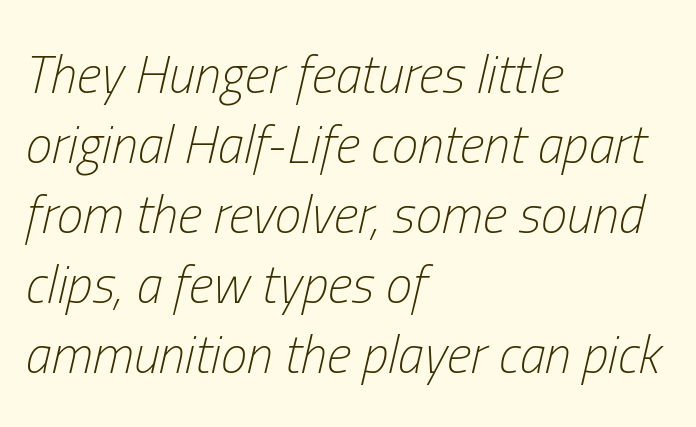
The image shows 53 px light, condensed type, italic (leaning right); set left-aligned, normal line spacing (1.32x), normal letter spacing, not underlined; low stroke contrast and a medium x-height.
